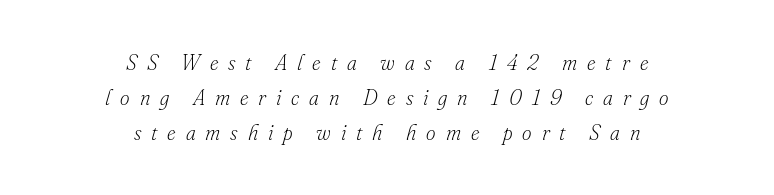
{"italic": "yes", "lean": "right", "slant_degrees": 16, "bold": "no", "underline": "no", "align": "center", "line_spacing": "normal", "line_spacing_ratio": 1.66, "letter_spacing": "wide", "letter_spacing_em": 0.47, "glyph_px": 21}
